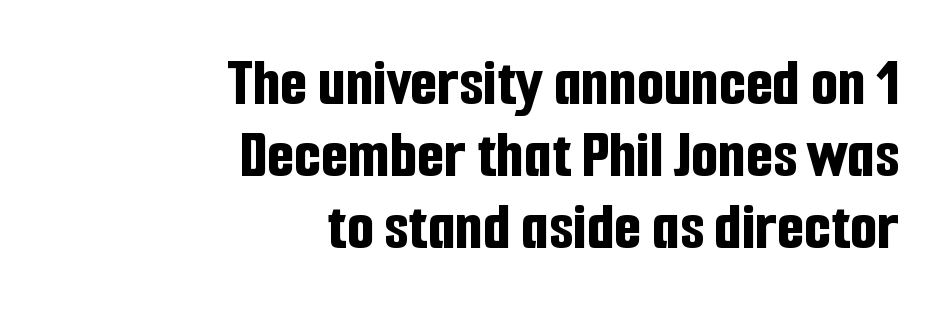
{"serif": "no", "italic": "no", "bold": "yes", "weight": "bold", "width": "condensed", "stroke_contrast": "low", "x_height": "medium", "monospaced": "no", "underline": "no", "align": "right", "line_spacing": "tight", "line_spacing_ratio": 1.03, "letter_spacing": "normal", "letter_spacing_em": 0.0, "glyph_px": 70}
